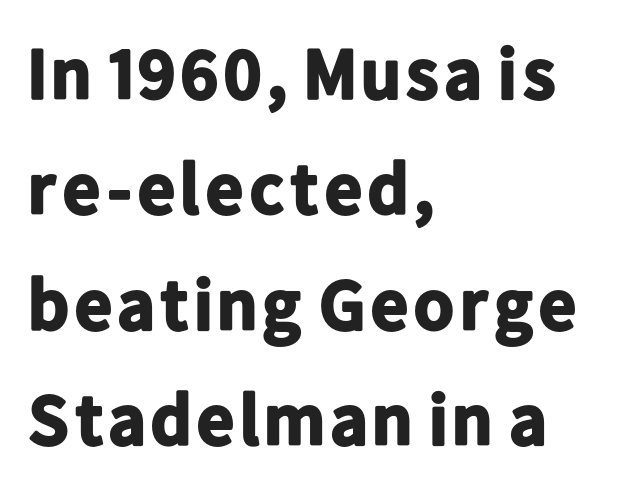
{"serif": "no", "italic": "no", "bold": "yes", "weight": "bold", "width": "normal", "stroke_contrast": "low", "x_height": "medium", "monospaced": "no", "underline": "no", "align": "left", "line_spacing": "normal", "line_spacing_ratio": 1.58, "letter_spacing": "normal", "letter_spacing_em": 0.0, "glyph_px": 73}
